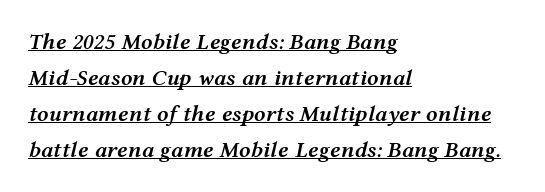
The image shows 23 px text type, italic (leaning right); set left-aligned, normal line spacing (1.57x), normal letter spacing, underlined.
